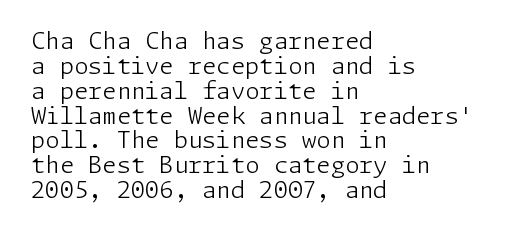
{"italic": "no", "bold": "no", "underline": "no", "align": "left", "line_spacing": "tight", "line_spacing_ratio": 1.08, "letter_spacing": "normal", "letter_spacing_em": 0.0, "glyph_px": 23}
